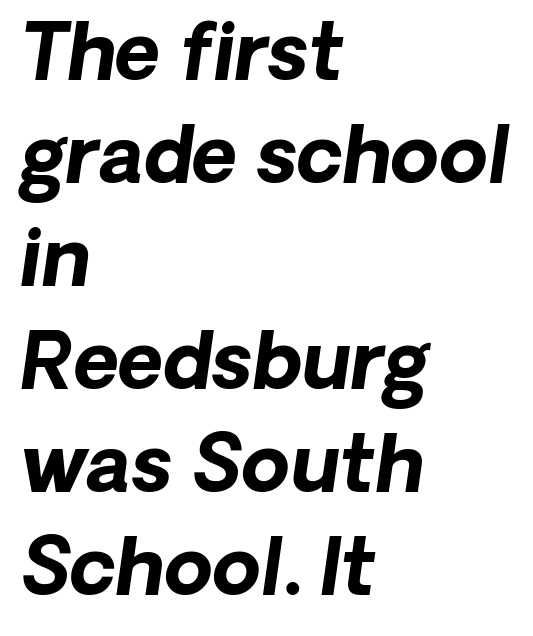
The whole block is typeset with a tilt. Plain, unruled lines of type. The line-height multiplier appears to be the usual default. Looks like regular typesetting: each glyph gets only the width it needs.
